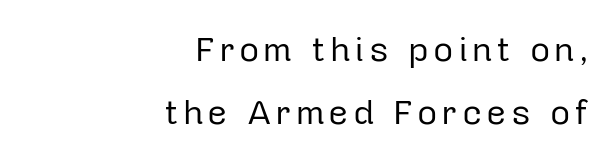
{"serif": "no", "italic": "no", "bold": "no", "weight": "regular", "width": "normal", "stroke_contrast": "low", "x_height": "medium", "monospaced": "no", "underline": "no", "align": "right", "line_spacing_ratio": 1.79, "glyph_px": 35}
